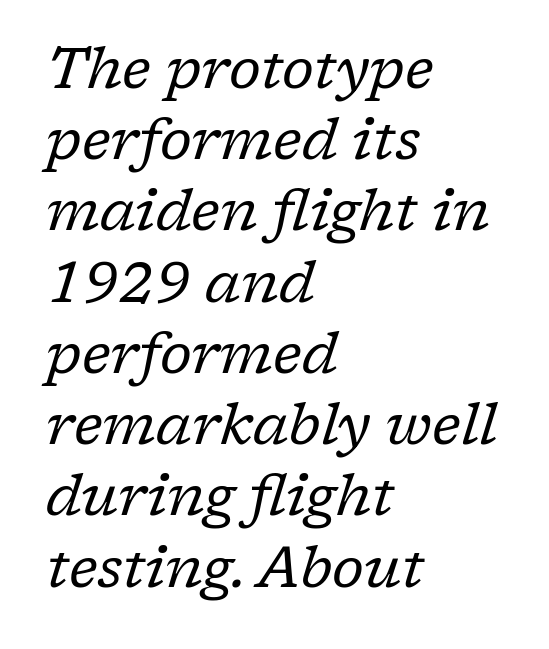
{"serif": "yes", "italic": "yes", "lean": "right", "slant_degrees": 17, "bold": "no", "weight": "regular", "width": "normal", "stroke_contrast": "low", "x_height": "medium", "monospaced": "no", "underline": "no", "align": "left", "line_spacing": "normal", "line_spacing_ratio": 1.25, "letter_spacing": "normal", "letter_spacing_em": 0.0, "glyph_px": 57}
